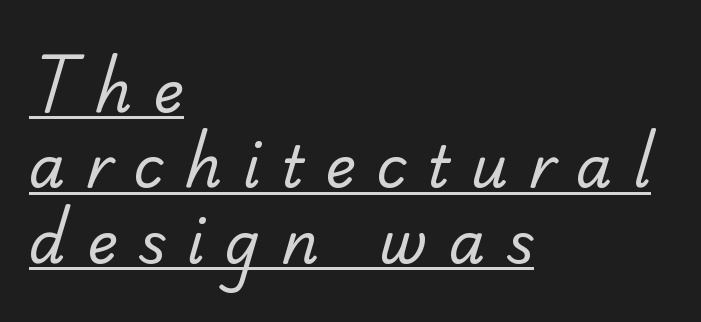
The space between consecutive lines is moderate. Compared with typical body copy, the letter spacing here is much looser. This sample is left-justified, so line endings fall wherever the words run out. You can tell from the bare stems that sans-serif type was used.
